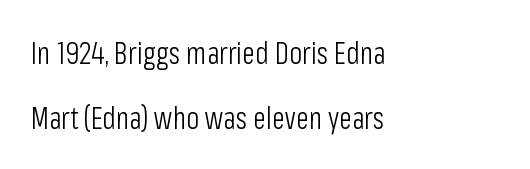
The image shows 30 px light, condensed sans-serif type, upright; set left-aligned, loose line spacing (2.16x), normal letter spacing, not underlined; low stroke contrast and a medium x-height.
